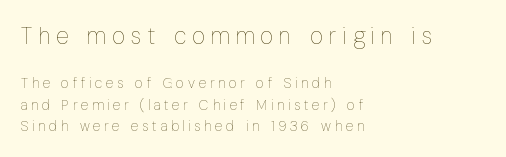
This is roman type, the default non-slanted kind. Whoever set this made the first block the dominant, larger element. This rendering uses left alignment, leaving the right contour irregular. Students, observe: this is what conventionally led text looks like. Stroke thickness stays within the range of a standard reading face or lighter.
